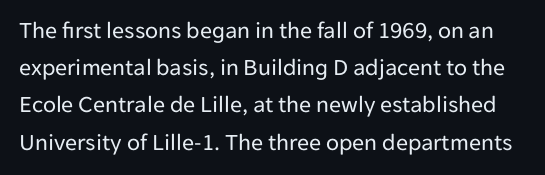
Q: Is the text bold? A: No.
Q: Is the text italic (slanted)? A: No, it is upright.
Q: Is the text underlined? A: No.
Q: Is the spacing between letters normal or unusually wide? A: Normal.
Q: Is the spacing between lines tight, normal or loose? A: Normal.
